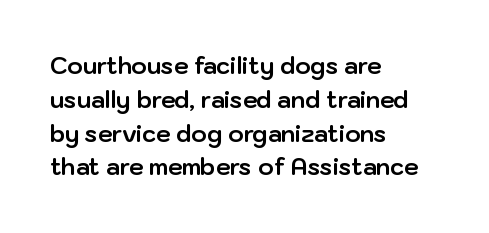
Bold? Absolutely — the strokes are thick and heavy. The setting favours the left margin, as ordinary paragraphs usually do. The font's upright variant was chosen for this text. A bare baseline throughout the passage. Vertical spacing — default.
